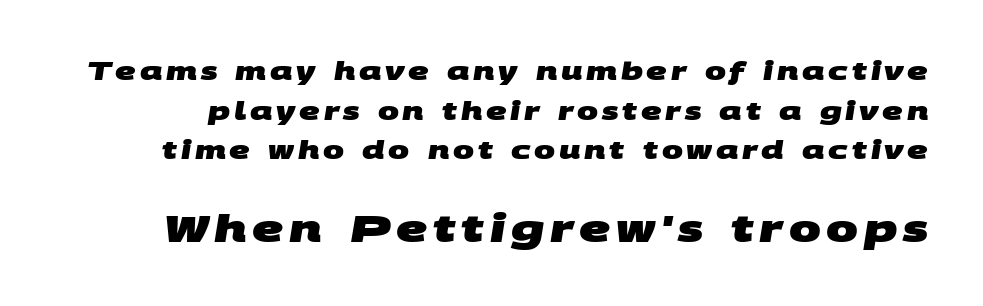
Q: Is the text bold? A: Yes.
Q: Is the typeface a serif or a sans-serif typeface? A: Sans-serif.
Q: Is the text underlined? A: No.
Q: Is the spacing between lines tight, normal or loose? A: Normal.
Q: Which block of text is set in a larger size, the first (top) or the second (bottom)? A: The second (bottom) one.
Q: Width (condensed, normal, or wide)? A: Wide.
Q: Stroke contrast? A: Medium.
Q: x-height? A: Large.
Q: Monospaced? A: No.
